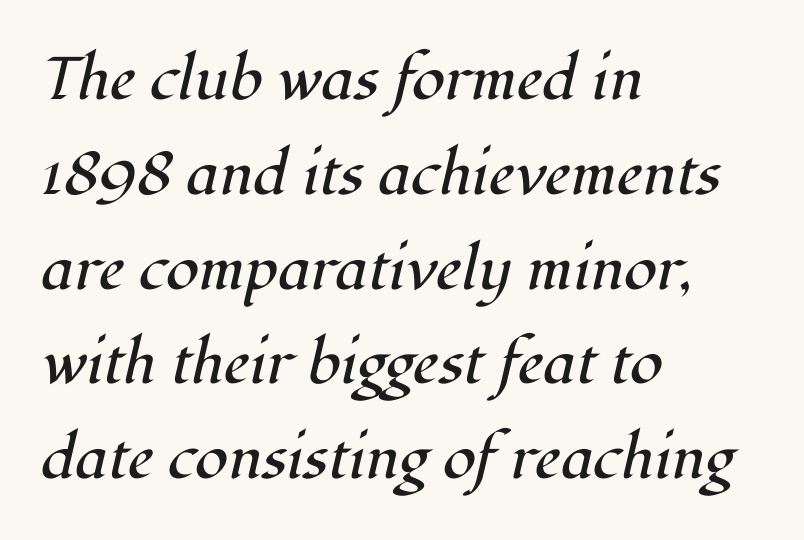
Tracking value appears to be zero — textbook default spacing. The foot of each line stays bare and open. Proportional: the letters do not fall into vertical columns. Is this a sans? No — the strokes have serifs. Slanted lettering throughout. Ink coverage per letter is moderate at most.
